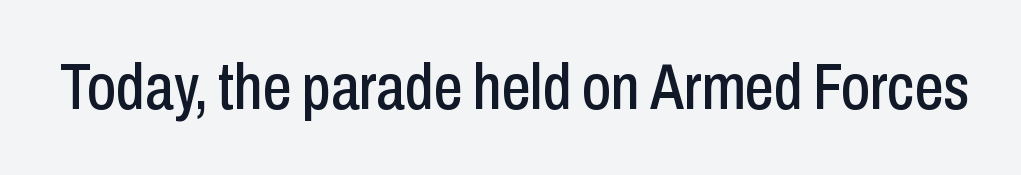
Q: Is the text italic (slanted)? A: No, it is upright.
Q: Is the typeface a serif or a sans-serif typeface? A: Sans-serif.
Q: Is the text underlined? A: No.
Q: Is the spacing between letters normal or unusually wide? A: Normal.
Q: Width (condensed, normal, or wide)? A: Condensed.
Q: Stroke contrast? A: Low.
Q: x-height? A: Medium.
Q: Monospaced? A: No.
